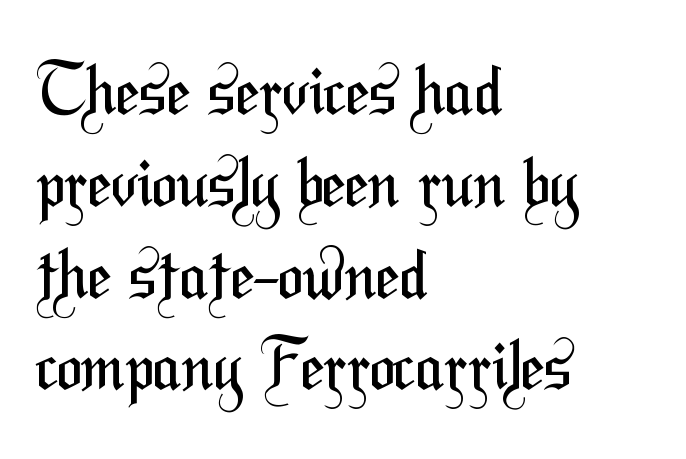
No word sits above an underline. Varying glyph widths throughout — classic text-font behaviour. No letter is thick-stroked: the sample isn't bold. This is sans-serif lettering, the kind often seen on screens and signage. Compared with a centered layout, this one pins lines to the left instead. The rows are spaced the way most documents space them.
